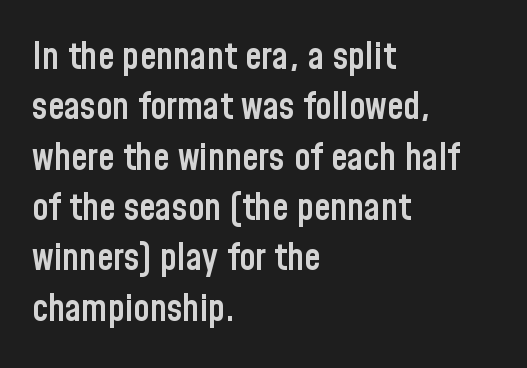
The image shows 37 px semibold, condensed sans-serif type, upright; set left-aligned, normal line spacing (1.36x), normal letter spacing, not underlined; low stroke contrast and a medium x-height.
